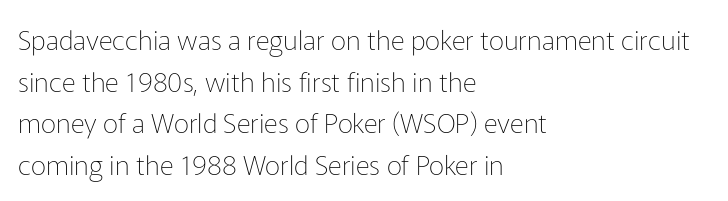
The image shows 27 px text type, upright; set left-aligned, normal line spacing (1.54x), normal letter spacing, not underlined.
